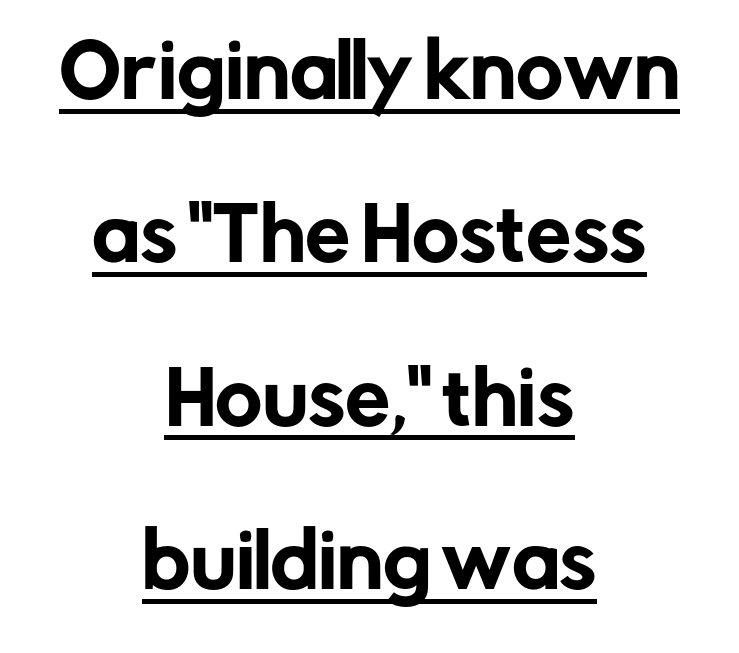
Q: Is the text italic (slanted)? A: No, it is upright.
Q: Is the typeface a serif or a sans-serif typeface? A: Sans-serif.
Q: Is the text underlined? A: Yes.
Q: How is the paragraph aligned? A: Centered.
Q: Is the spacing between letters normal or unusually wide? A: Normal.
Q: Is the spacing between lines tight, normal or loose? A: Loose.
Q: Width (condensed, normal, or wide)? A: Normal.
Q: Stroke contrast? A: Low.
Q: x-height? A: Medium.
Q: Monospaced? A: No.
